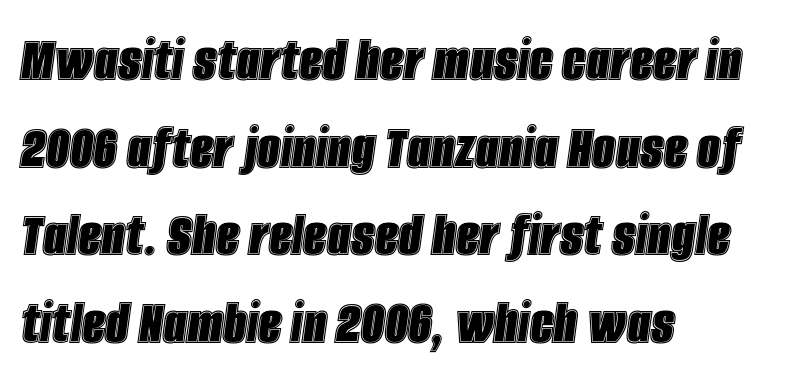
The image shows 65 px condensed type, italic (leaning right); set left-aligned, normal line spacing (1.35x), normal letter spacing, not underlined; a large x-height.
